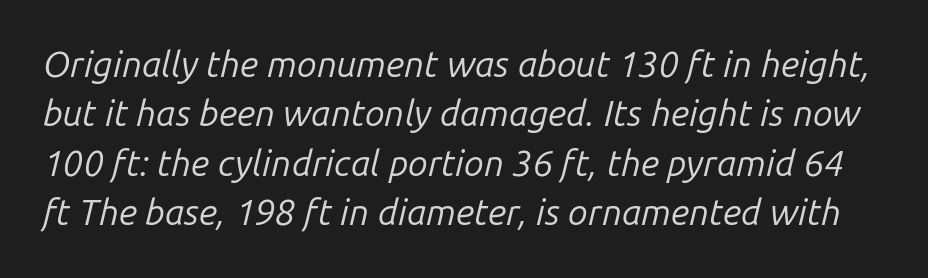
Line spacing here is normal. Descenders hang freely into open space. Nothing heavy about these letters — not bold at all. The letters are slanted; this is an italic face. Observe the ordinary spacing: letters are neighbours, not strangers. The letters advance in unequal steps, a hallmark of proportional type.
